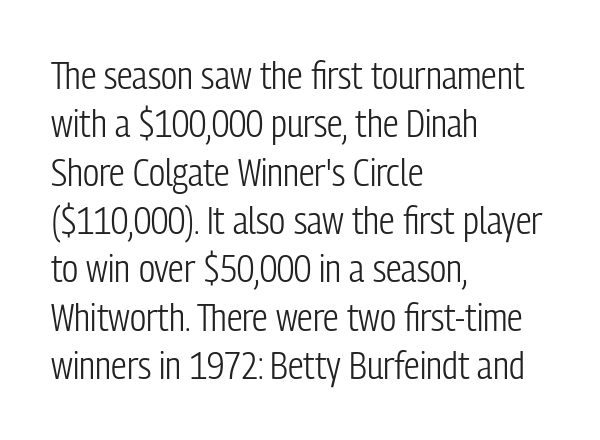
Q: Is the text bold? A: No.
Q: Is the text italic (slanted)? A: No, it is upright.
Q: Is the typeface a serif or a sans-serif typeface? A: Sans-serif.
Q: Is the text underlined? A: No.
Q: How is the paragraph aligned? A: Left-aligned.
Q: Is the spacing between letters normal or unusually wide? A: Normal.
Q: Width (condensed, normal, or wide)? A: Condensed.
Q: Stroke contrast? A: Low.
Q: x-height? A: Medium.
Q: Monospaced? A: No.
